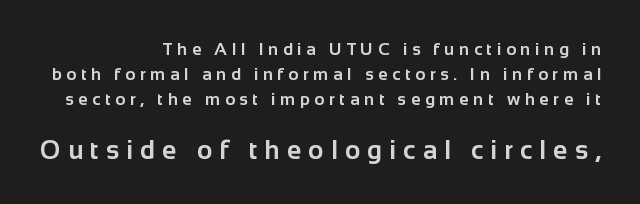
Posture: vertical. Regarding leading, the lines here are spaced in the standard way. The letters in the lower block stand taller than those in the block above. Tracking value appears strongly positive — letters spread wide. The rag falls on the left side of this text block. Words float on clear page, feet unadorned.
